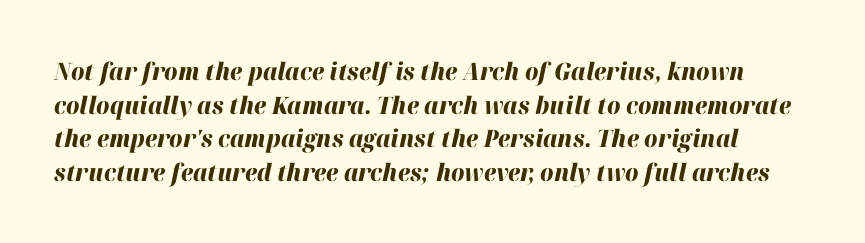
The image shows 24 px bold type, italic (leaning right); set normal line spacing (1.4x), normal letter spacing, not underlined.
